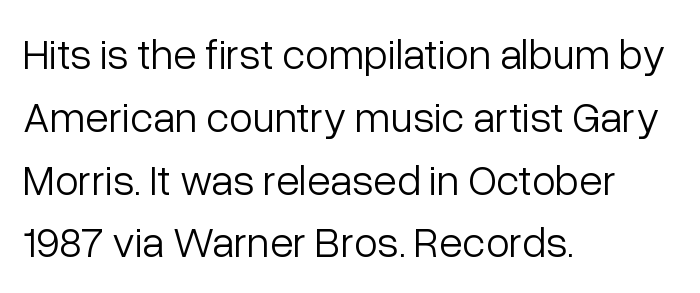
Bold? No — there's no thickening of the strokes. No italicization has been applied; the sample stays upright. Beneath every word, the page is bare. The designer went with a sans here, leaving each stem footless. Tracking here is standard; glyphs follow each other at the usual distance. The paragraph has a hard left edge and a soft right edge.
